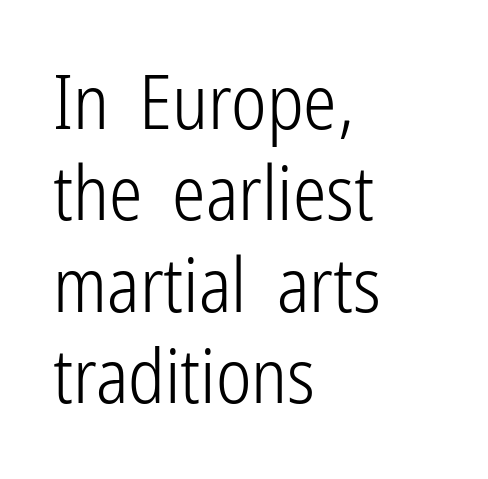
{"serif": "no", "italic": "no", "bold": "no", "weight": "light", "width": "condensed", "stroke_contrast": "low", "x_height": "medium", "monospaced": "no", "underline": "no", "align": "left", "line_spacing_ratio": 1.22, "letter_spacing": "normal", "letter_spacing_em": 0.0, "glyph_px": 75}
